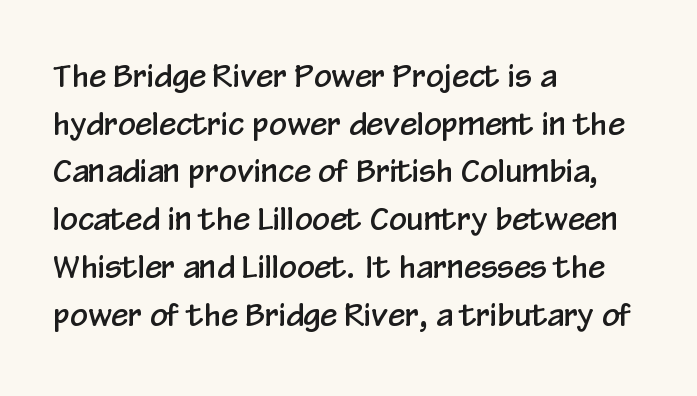
Q: Is the text italic (slanted)? A: No, it is upright.
Q: Is the typeface a serif or a sans-serif typeface? A: Sans-serif.
Q: Is the text underlined? A: No.
Q: How is the paragraph aligned? A: Left-aligned.
Q: Is the spacing between letters normal or unusually wide? A: Normal.
Q: Is the spacing between lines tight, normal or loose? A: Normal.
Q: Width (condensed, normal, or wide)? A: Condensed.
Q: Stroke contrast? A: Low.
Q: x-height? A: Medium.
Q: Monospaced? A: No.
